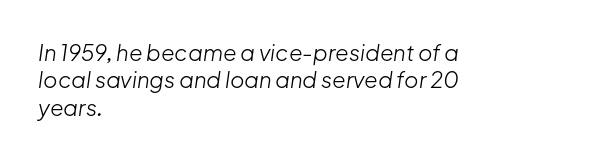
Has an underline been added? It has not. All the whitespace from short lines collects on the right. Each word holds together tightly as a unit, with standard inter-letter gaps. These lines were composed using italics.
